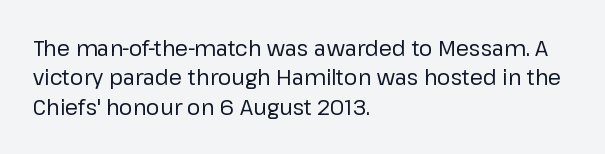
{"italic": "no", "bold": "no", "underline": "no", "align": "left", "line_spacing": "normal", "line_spacing_ratio": 1.4, "letter_spacing": "normal", "letter_spacing_em": 0.0, "glyph_px": 21}
